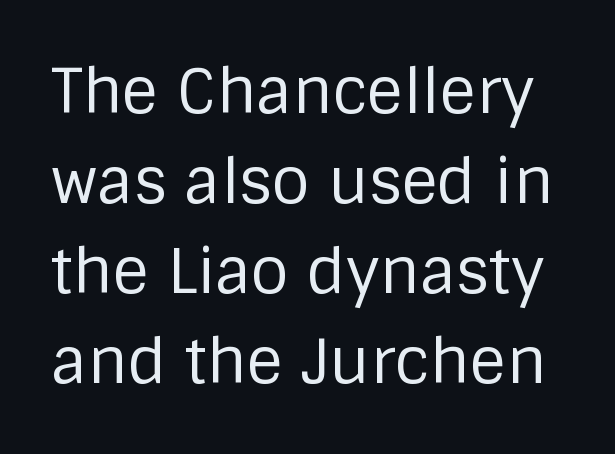
The image shows 62 px regular-weight sans-serif type, upright; set normal line spacing (1.45x), normal letter spacing, not underlined; low stroke contrast and a large x-height.
